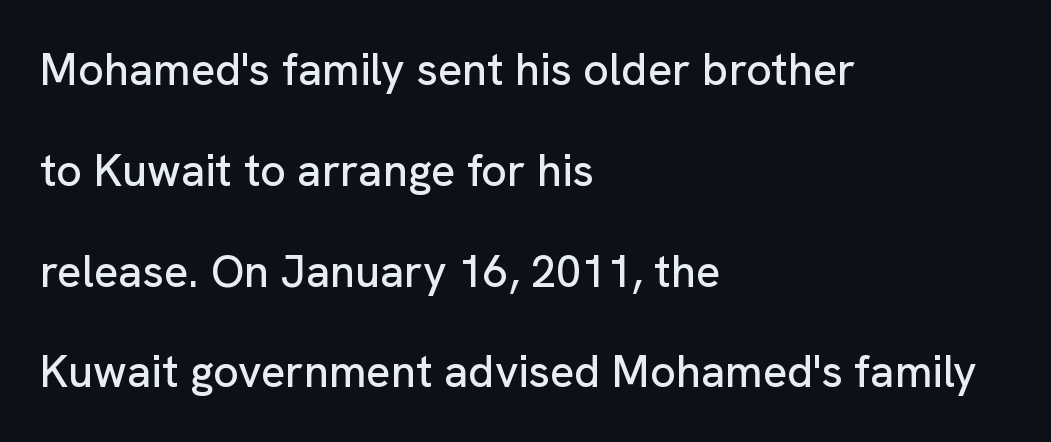
Q: Is the text italic (slanted)? A: No, it is upright.
Q: Is the typeface a serif or a sans-serif typeface? A: Sans-serif.
Q: Is the text underlined? A: No.
Q: How is the paragraph aligned? A: Left-aligned.
Q: Is the spacing between letters normal or unusually wide? A: Normal.
Q: Is the spacing between lines tight, normal or loose? A: Loose.
Q: Width (condensed, normal, or wide)? A: Normal.
Q: Stroke contrast? A: Low.
Q: x-height? A: Medium.
Q: Monospaced? A: No.
